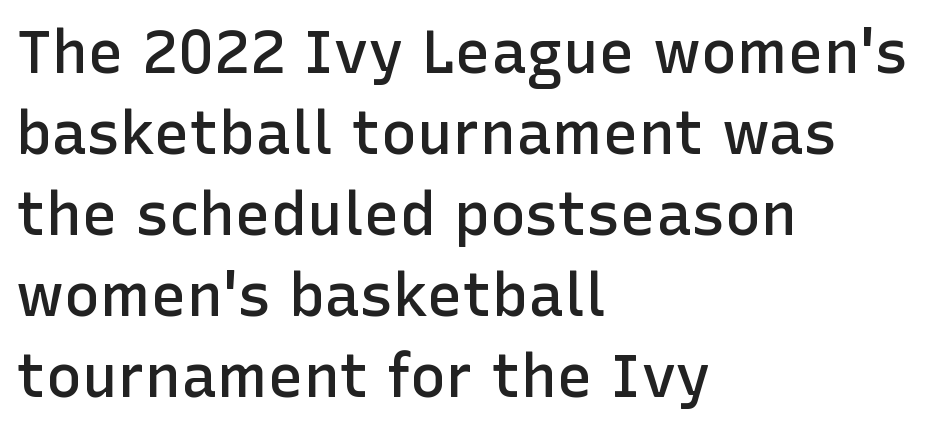
Q: Is the text bold? A: Semi-bold.
Q: Is the text italic (slanted)? A: No, it is upright.
Q: Is the typeface a serif or a sans-serif typeface? A: Sans-serif.
Q: Is the text underlined? A: No.
Q: How is the paragraph aligned? A: Left-aligned.
Q: Is the spacing between letters normal or unusually wide? A: Normal.
Q: Is the spacing between lines tight, normal or loose? A: Normal.
Q: Width (condensed, normal, or wide)? A: Normal.
Q: Stroke contrast? A: Low.
Q: x-height? A: Medium.
Q: Monospaced? A: No.
